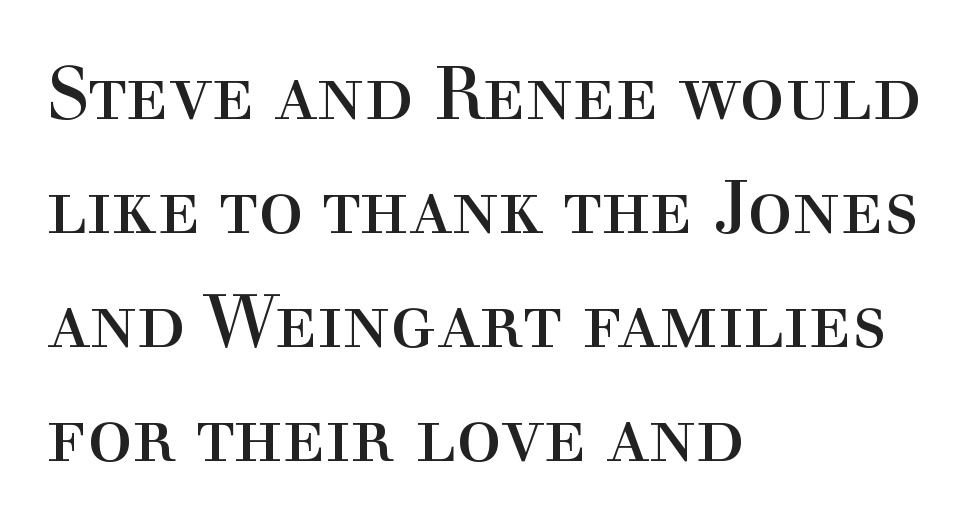
{"serif": "yes", "italic": "no", "bold": "no", "weight": "regular", "width": "normal", "x_height": "medium", "monospaced": "no", "underline": "no", "align": "left", "line_spacing": "normal", "line_spacing_ratio": 1.52, "letter_spacing": "normal", "letter_spacing_em": 0.0, "glyph_px": 75}
